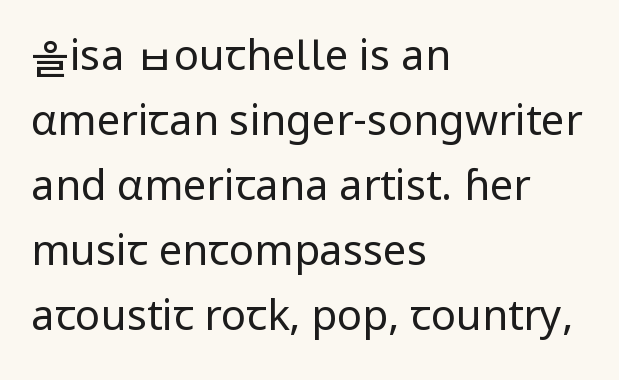
{"serif": "no", "italic": "no", "bold": "no", "weight": "regular", "width": "normal", "stroke_contrast": "low", "x_height": "medium", "monospaced": "no", "underline": "no", "align": "left", "line_spacing": "normal", "line_spacing_ratio": 1.55, "letter_spacing": "normal", "letter_spacing_em": 0.0, "glyph_px": 42}
